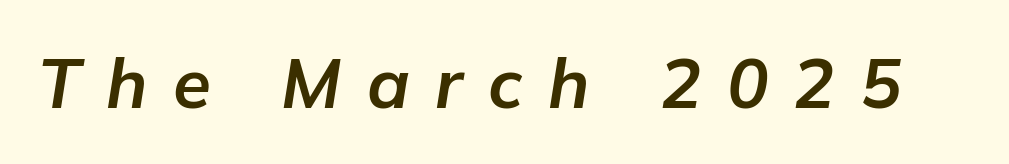
{"italic": "yes", "lean": "right", "slant_degrees": 9, "bold": "yes", "weight": "bold", "width": "normal", "stroke_contrast": "low", "x_height": "medium", "monospaced": "no", "underline": "no", "letter_spacing": "wide", "letter_spacing_em": 0.37, "glyph_px": 69}
